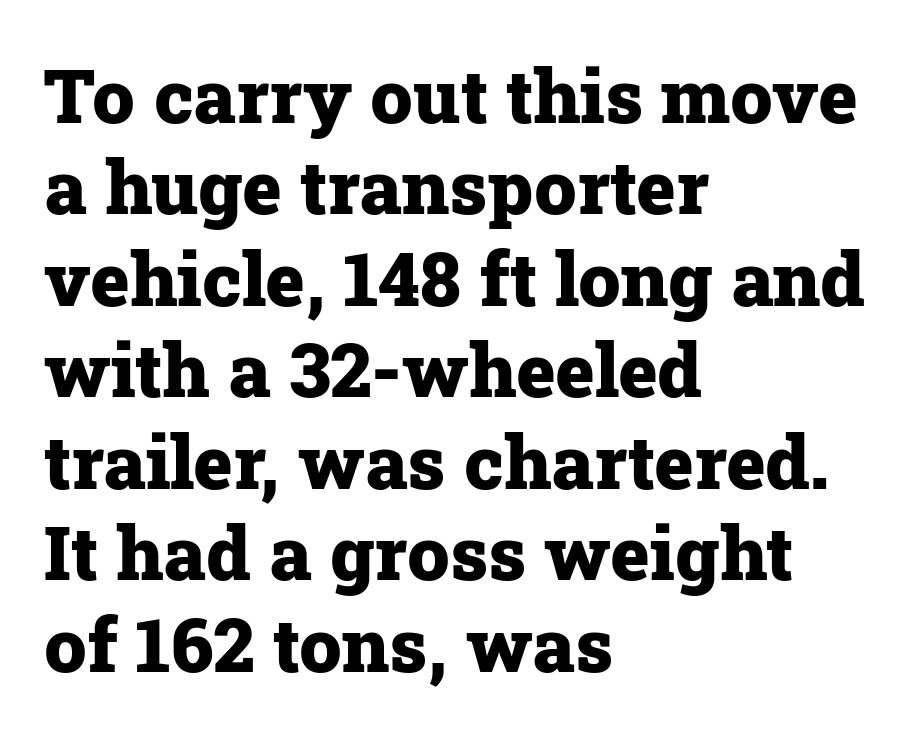
The face used here is proportionally spaced, like ordinary book or web type. Short and long lines alike share a common starting point at left. A typesetter would call this zero additional tracking. This is roman type, the default non-slanted kind. The gap between lines stays unmarked. Emphasis by weight is at full strength: bold.
